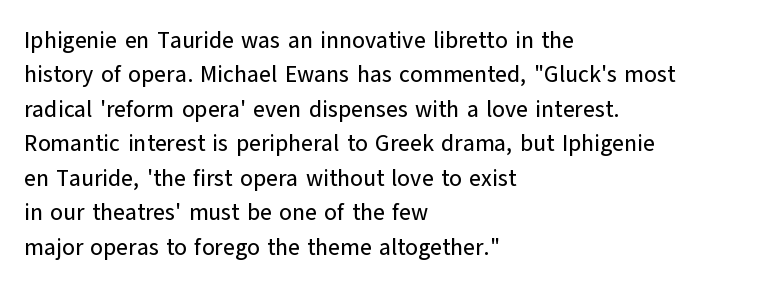
{"italic": "no", "underline": "no", "align": "left", "line_spacing": "normal", "line_spacing_ratio": 1.5, "letter_spacing": "normal", "letter_spacing_em": 0.0, "glyph_px": 23}
